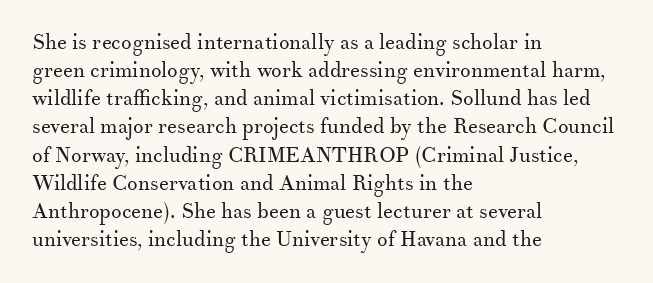
{"italic": "no", "bold": "no", "underline": "no", "align": "left", "line_spacing": "normal", "line_spacing_ratio": 1.34, "letter_spacing": "normal", "letter_spacing_em": 0.0, "glyph_px": 21}
